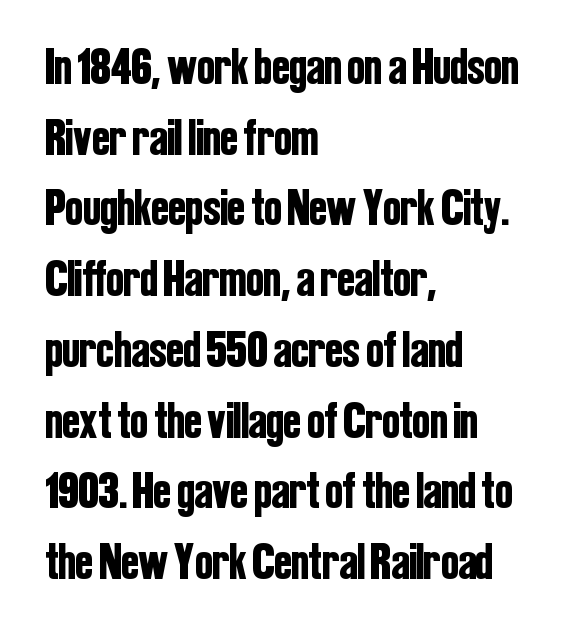
{"serif": "no", "italic": "no", "width": "condensed", "stroke_contrast": "low", "x_height": "medium", "monospaced": "no", "underline": "no", "align": "left", "line_spacing": "normal", "line_spacing_ratio": 1.36, "letter_spacing": "normal", "letter_spacing_em": 0.0, "glyph_px": 52}
